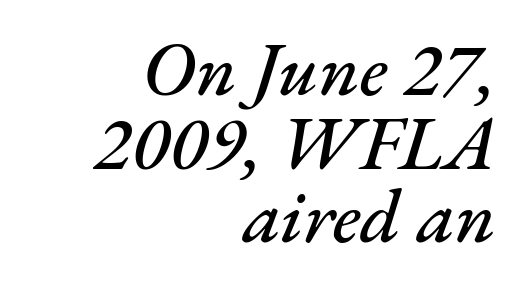
The image shows 76 px text type, italic (leaning right); set right-aligned, tight line spacing (0.97x), normal letter spacing, not underlined; medium stroke contrast and a small x-height.
